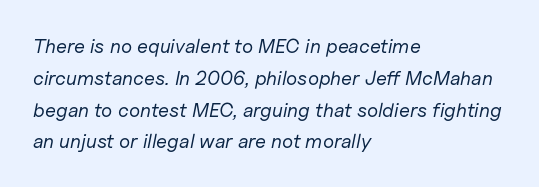
The type is set solid horizontally, with unmodified tracking. Ink coverage per letter is moderate at most. The designer left line spacing at the default. Decoration check: the copy has no underline. When letters slant like this, we call the style italic. Line starts are locked; line ends wander.
